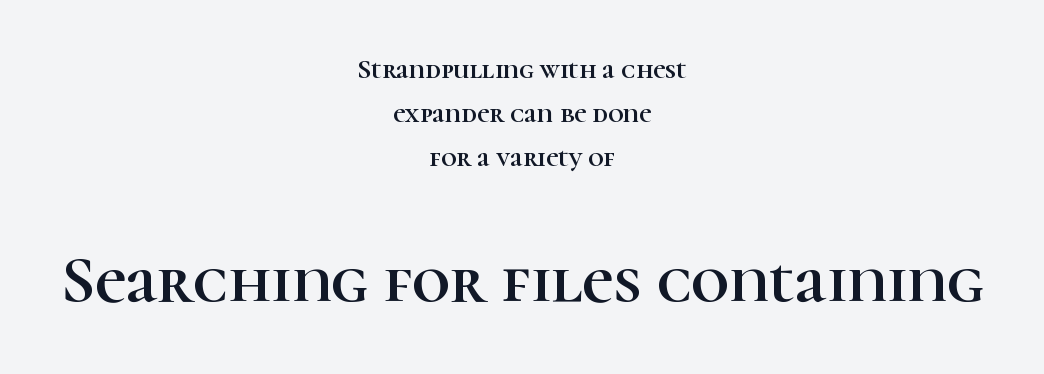
{"serif": "yes", "italic": "no", "width": "normal", "stroke_contrast": "high", "x_height": "medium", "monospaced": "no", "underline": "no", "align": "center", "line_spacing": "normal", "line_spacing_ratio": 1.63, "letter_spacing": "normal", "letter_spacing_em": 0.0, "larger_block": "second", "size_ratio": 2.48, "glyph_px": 67}
